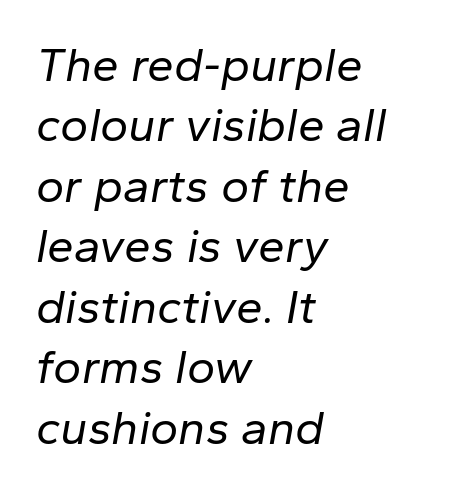
The image shows 48 px regular-weight type, italic (leaning right); set left-aligned, normal line spacing (1.26x), normal letter spacing, not underlined; low stroke contrast and a medium x-height.
